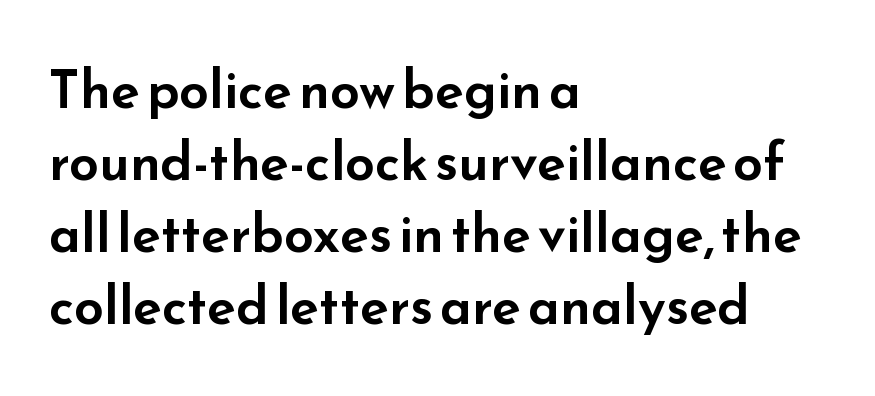
The lines in this sample share a left origin and differ only in where they stop. The letters stand straight up with perfectly vertical stems. Examine the stroke ends and you'll find no serifs. The letters advance in unequal steps, a hallmark of proportional type. Letters rest on an invisible, unmarked baseline. Summary of vertical rhythm: regular, with standard interline spacing.
